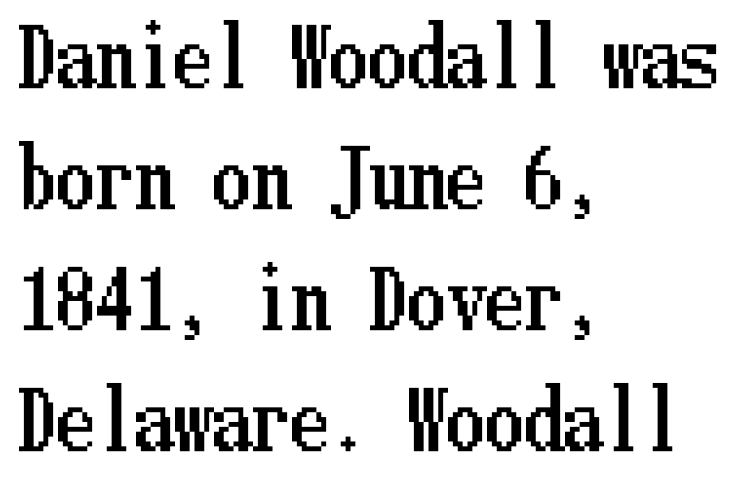
{"italic": "no", "width": "condensed", "stroke_contrast": "low", "x_height": "medium", "underline": "no", "align": "left", "line_spacing": "normal", "line_spacing_ratio": 1.55, "letter_spacing": "normal", "letter_spacing_em": 0.0, "glyph_px": 78}
